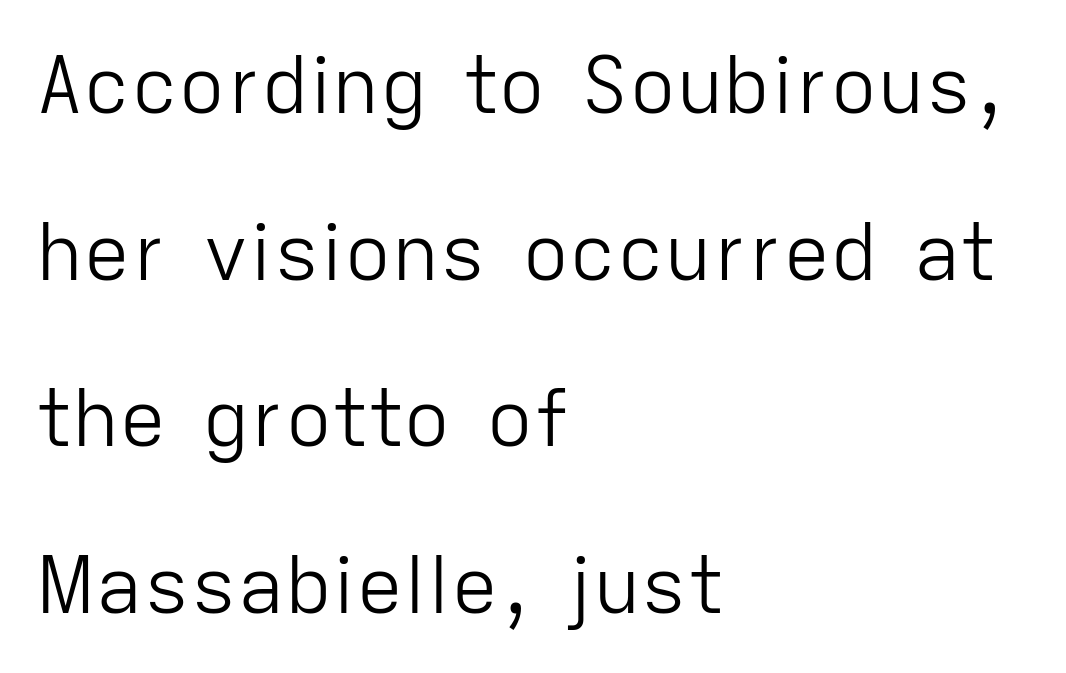
If you drew a line through each stem, it would be perfectly vertical. A student would call this left alignment; a typographer would say flush left, rag right. Nobody drew a line under any word here. In terms of letterform style, serifs are entirely absent. The block of text is sparse from top to bottom, with ample space between rows. Think standard paragraph weight, or any step lighter than that.
